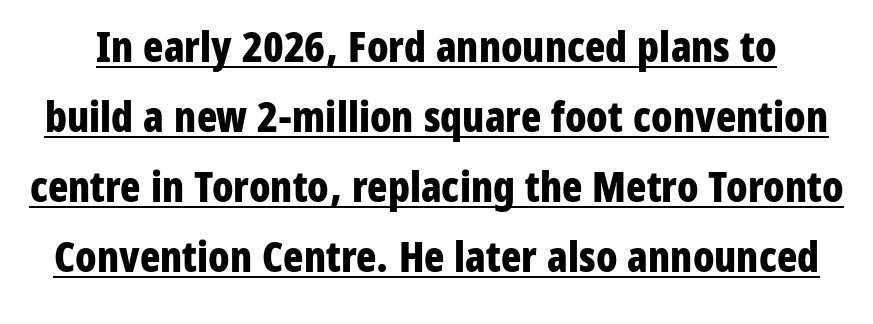
{"serif": "no", "italic": "no", "bold": "yes", "weight": "bold", "width": "condensed", "stroke_contrast": "low", "x_height": "medium", "monospaced": "no", "underline": "yes", "line_spacing": "normal", "line_spacing_ratio": 1.67, "letter_spacing": "normal", "letter_spacing_em": 0.0, "glyph_px": 42}
